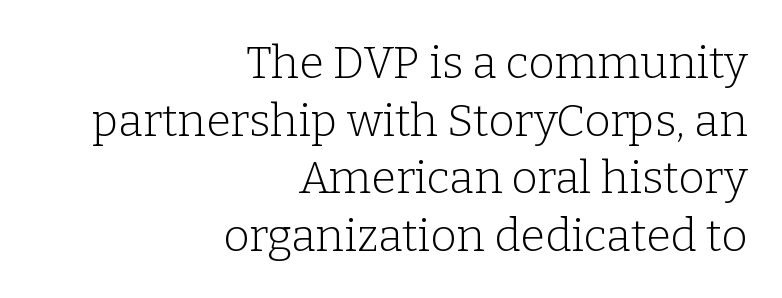
Style check: upright. The letterforms sit at book weight or below. A flush-right, rag-left setting is used for this passage. Look at the bottom of the vertical strokes: they flare into serifs here. The passage shown is not underscored anywhere. Character widths vary here, with narrow letters taking less room than wide ones.
